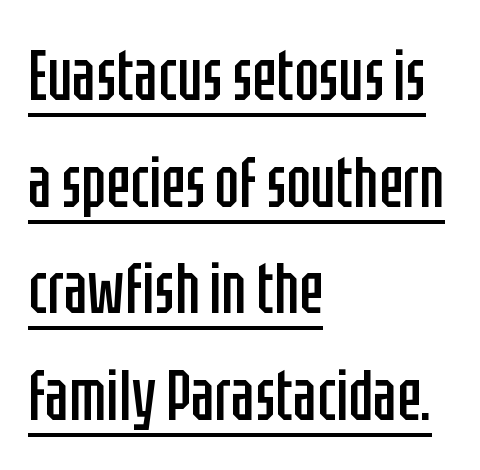
The image shows 72 px regular-weight, condensed sans-serif type, upright; set left-aligned, normal line spacing (1.48x), normal letter spacing, underlined; low stroke contrast and a large x-height.
